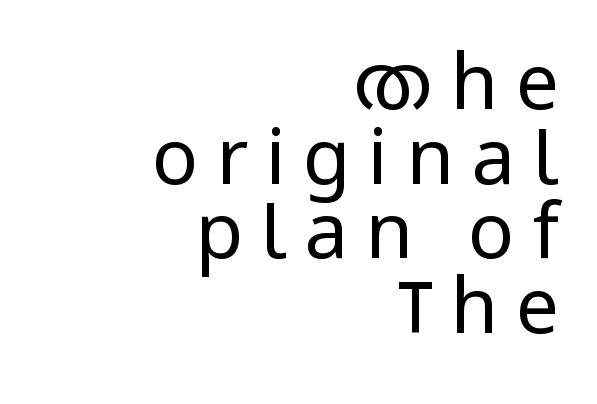
Q: Is the text bold? A: No.
Q: Is the text italic (slanted)? A: No, it is upright.
Q: Is the typeface a serif or a sans-serif typeface? A: Sans-serif.
Q: Is the text underlined? A: No.
Q: How is the paragraph aligned? A: Right-aligned.
Q: Is the spacing between letters normal or unusually wide? A: Unusually wide.
Q: Is the spacing between lines tight, normal or loose? A: Tight.
Q: Width (condensed, normal, or wide)? A: Condensed.
Q: Stroke contrast? A: Low.
Q: x-height? A: Large.
Q: Monospaced? A: No.
